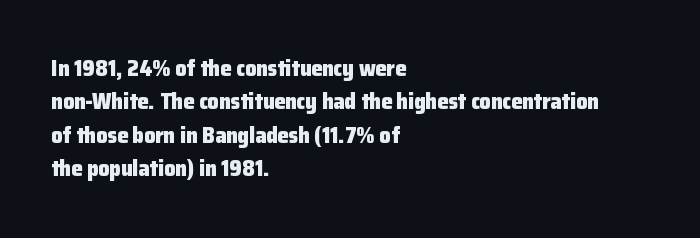
{"italic": "no", "bold": "yes", "underline": "no", "align": "left", "line_spacing": "normal", "line_spacing_ratio": 1.52, "letter_spacing": "normal", "letter_spacing_em": 0.0, "glyph_px": 22}
